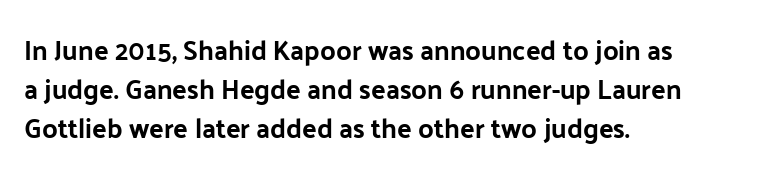
{"italic": "no", "bold": "yes", "underline": "no", "align": "left", "line_spacing": "normal", "line_spacing_ratio": 1.44, "letter_spacing": "normal", "letter_spacing_em": 0.0, "glyph_px": 27}
